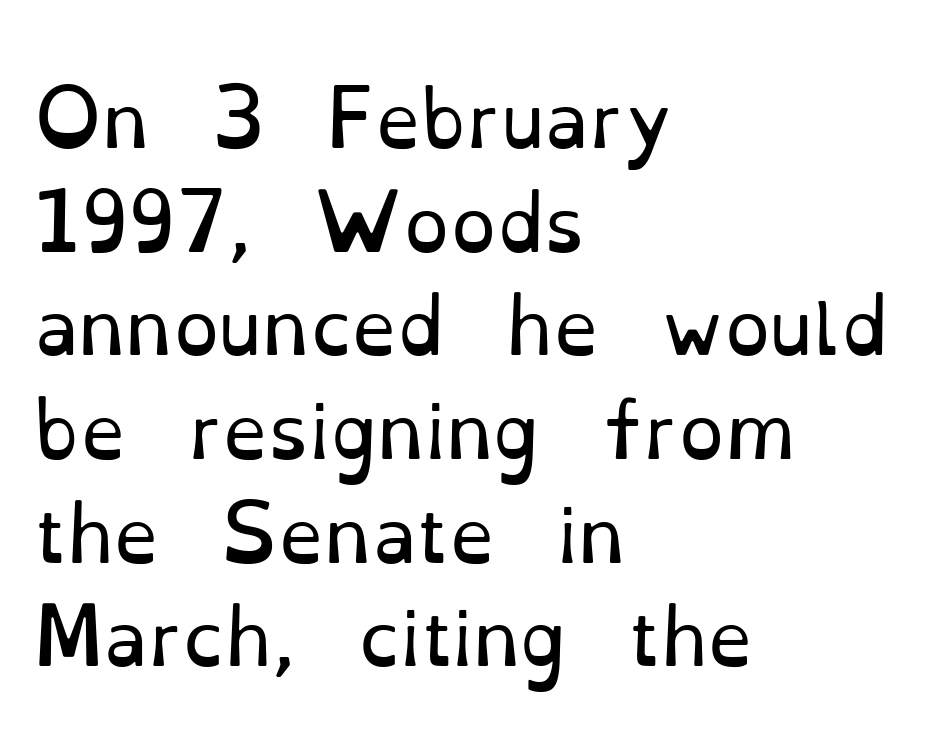
The letters advance in unequal steps, a hallmark of proportional type. Honestly, the letter spacing is just normal — you wouldn't notice it. The lettering stays uniformly vertical, giving the passage a roman look. The setting favours the left margin, as ordinary paragraphs usually do.
